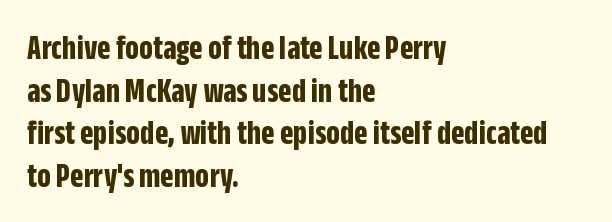
The image shows 35 px bold, condensed sans-serif type, upright; set left-aligned, line spacing 1.22x, normal letter spacing, not underlined; low stroke contrast and a large x-height.
